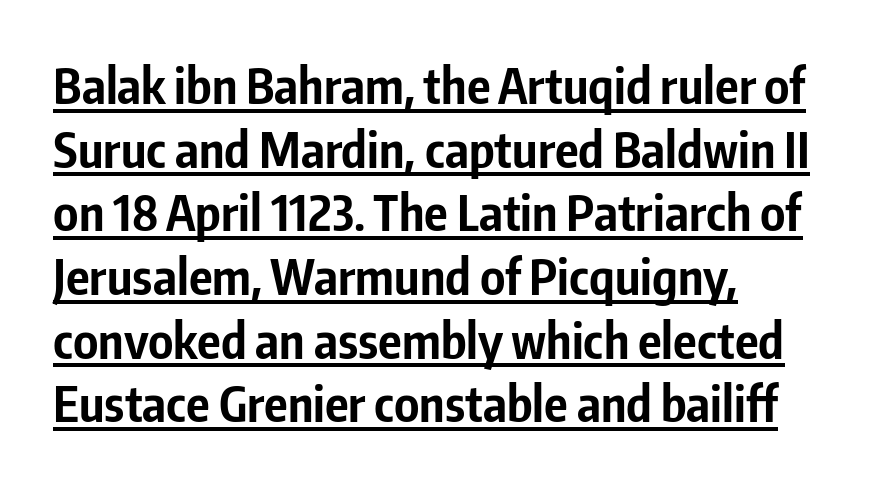
Q: Is the text bold? A: Yes.
Q: Is the text italic (slanted)? A: No, it is upright.
Q: Is the typeface a serif or a sans-serif typeface? A: Sans-serif.
Q: Is the text underlined? A: Yes.
Q: How is the paragraph aligned? A: Left-aligned.
Q: Is the spacing between letters normal or unusually wide? A: Normal.
Q: Is the spacing between lines tight, normal or loose? A: Normal.
Q: Width (condensed, normal, or wide)? A: Condensed.
Q: Stroke contrast? A: Low.
Q: x-height? A: Medium.
Q: Monospaced? A: No.
